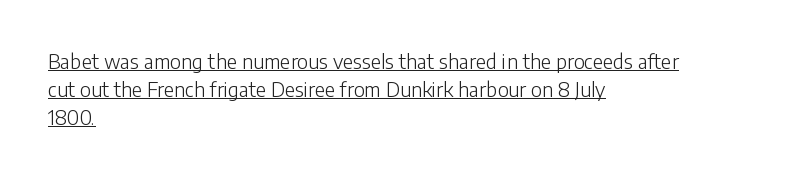
Ordinary non-slanted type is in use. These lines keep a tight, regular rhythm from letter to letter. Every row of glyphs begins at an identical x-position on the left. Heft: none added — not bold. A typographer would call this underscored text. Summary of vertical rhythm: regular, with standard interline spacing.
